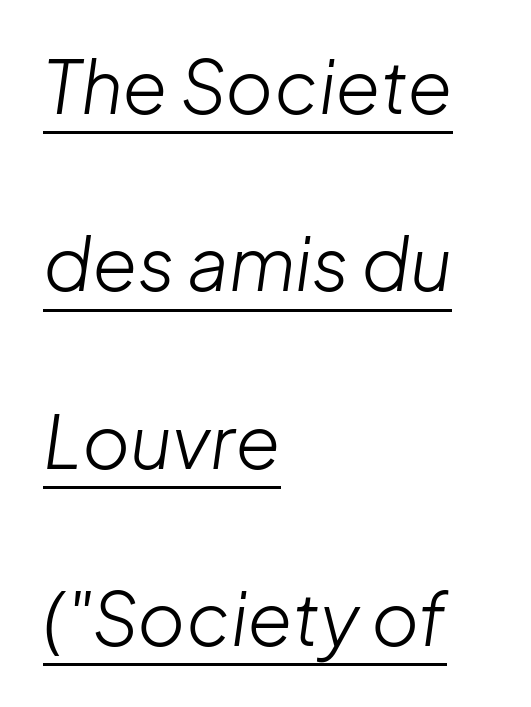
The letters sit at their default tracking, neither squeezed nor spread. Looks like regular typesetting: each glyph gets only the width it needs. Compared with a centered layout, this one pins lines to the left instead. What decoration does the sample have? An underline. Designer's note — italics engaged.
